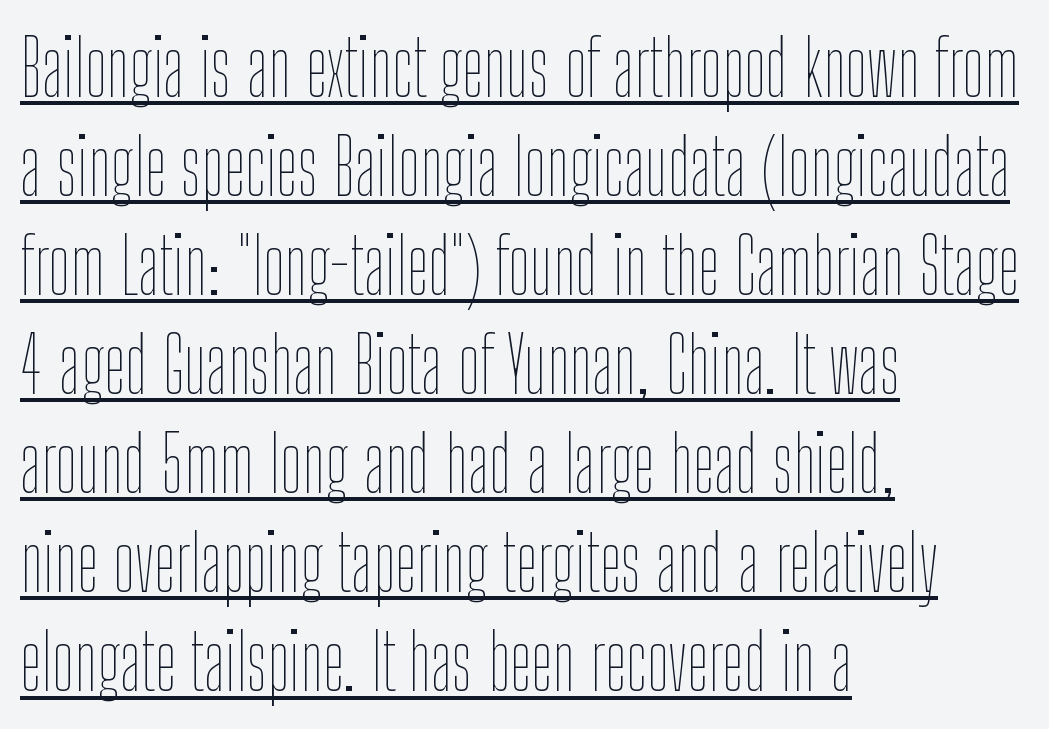
Honestly, the row spacing looks completely unremarkable. The strokes are not fattened; the text isn't bold. This sample is left-justified, so line endings fall wherever the words run out. Rendered with straight, roman letterforms.
